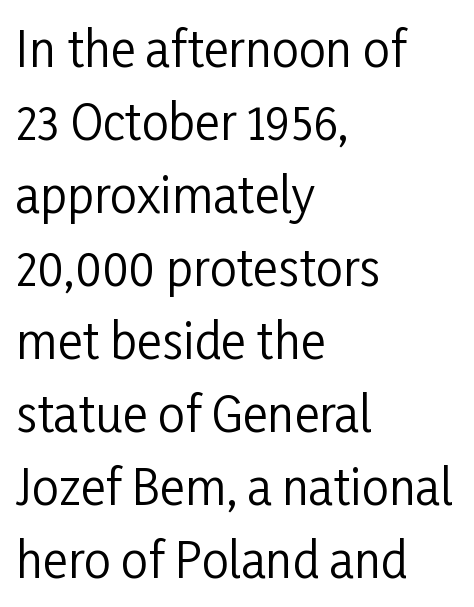
Is the stroke heavy? The answer is a plain regular-or-lighter. The rendering uses a moderate line-height, typical for paragraphs. The passage shown is typed in a proportional face where columns would drift. It's the straight-up-and-down kind of type.
